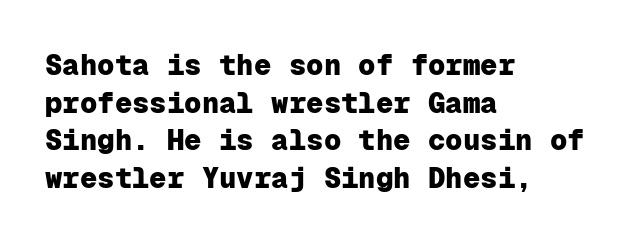
{"serif": "no", "italic": "no", "bold": "yes", "weight": "heavy", "width": "normal", "stroke_contrast": "low", "x_height": "medium", "monospaced": "yes", "underline": "no", "align": "left", "line_spacing": "normal", "line_spacing_ratio": 1.3, "letter_spacing": "normal", "letter_spacing_em": 0.0, "glyph_px": 29}
